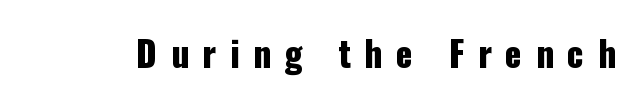
The font family rendered here belongs to the sans-serif group. The specimen reads as upright at a glance. A clean baseline with only descenders dipping below it. Here the designer chose a conventional face with non-uniform glyph widths. Each word looks stretched out because of the extra space between its letters.
